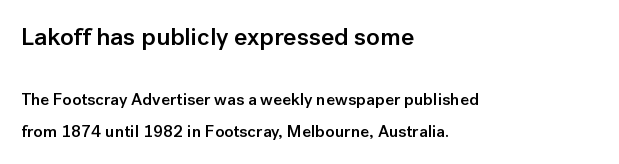
{"italic": "no", "bold": "semi", "underline": "no", "align": "left", "line_spacing_ratio": 1.89, "letter_spacing": "normal", "letter_spacing_em": 0.0, "larger_block": "first", "size_ratio": 1.47, "glyph_px": 25}
